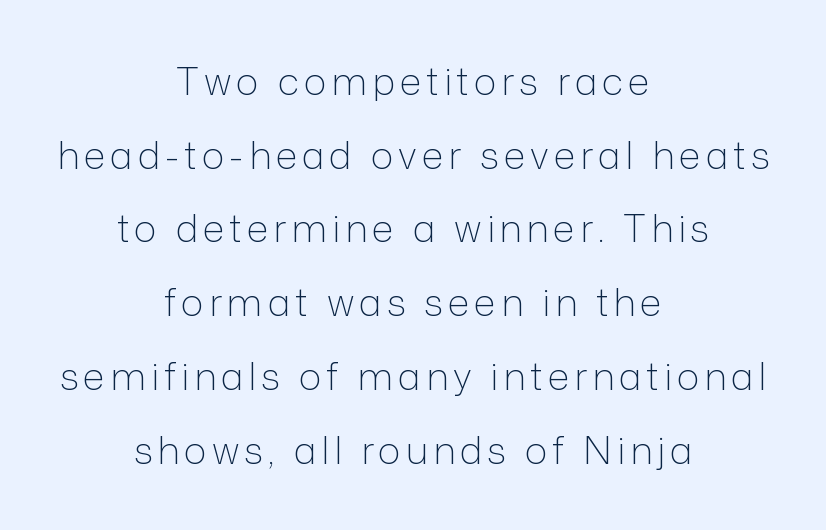
The image shows 38 px light sans-serif type, upright; set centered, loose line spacing (1.94x), not underlined; low stroke contrast and a medium x-height.
